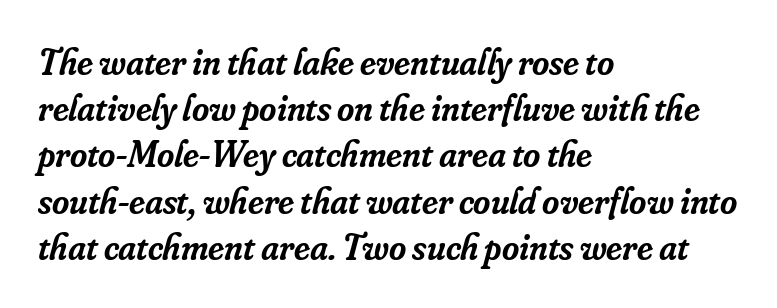
Q: Is the text bold? A: Semi-bold.
Q: Is the text italic (slanted)? A: Yes, it leans right by about 16 degrees.
Q: Is the typeface a serif or a sans-serif typeface? A: Serif.
Q: Is the text underlined? A: No.
Q: How is the paragraph aligned? A: Left-aligned.
Q: Is the spacing between letters normal or unusually wide? A: Normal.
Q: Is the spacing between lines tight, normal or loose? A: Normal.
Q: Width (condensed, normal, or wide)? A: Normal.
Q: Stroke contrast? A: Low.
Q: x-height? A: Small.
Q: Monospaced? A: No.
